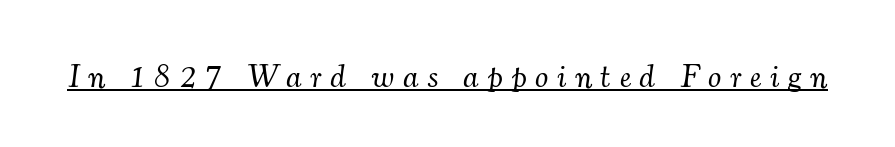
The image shows 33 px light serif type, italic (leaning right); set unusually wide letter spacing (+0.27 em), underlined; medium stroke contrast and a small x-height.
